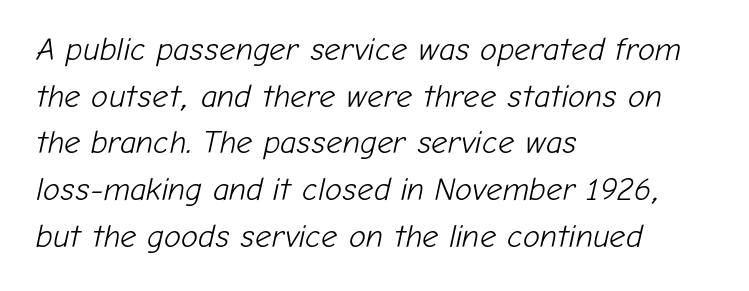
The image shows 32 px light type, italic (leaning right); set left-aligned, normal line spacing (1.46x), normal letter spacing, not underlined; low stroke contrast and a medium x-height.
